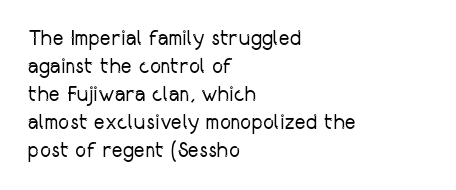
Q: Is the text bold? A: No.
Q: Is the text italic (slanted)? A: No, it is upright.
Q: Is the text underlined? A: No.
Q: How is the paragraph aligned? A: Left-aligned.
Q: Is the spacing between letters normal or unusually wide? A: Normal.
Q: Is the spacing between lines tight, normal or loose? A: Normal.
